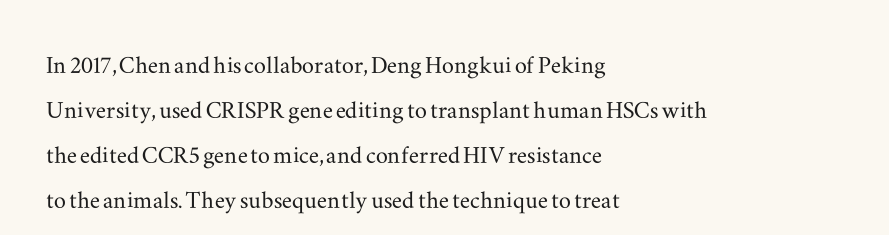
{"serif": "yes", "italic": "no", "width": "wide", "stroke_contrast": "medium", "x_height": "small", "monospaced": "no", "underline": "no", "align": "left", "line_spacing": "normal", "line_spacing_ratio": 1.5, "letter_spacing": "normal", "letter_spacing_em": 0.0, "glyph_px": 30}
